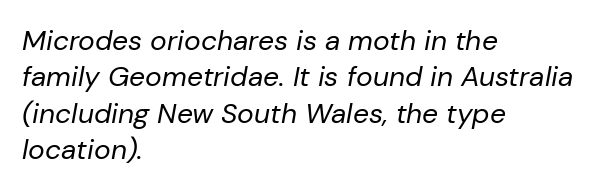
Is this a fixed-width face? No — the glyphs have proportional, varying widths. The text block is weighted toward the left margin, trailing off unevenly rightward. These lines sit exactly where default settings would place them. Short note: letters normally spaced. Slant detected: the letters are inclined. Ink coverage per letter is moderate at most.
